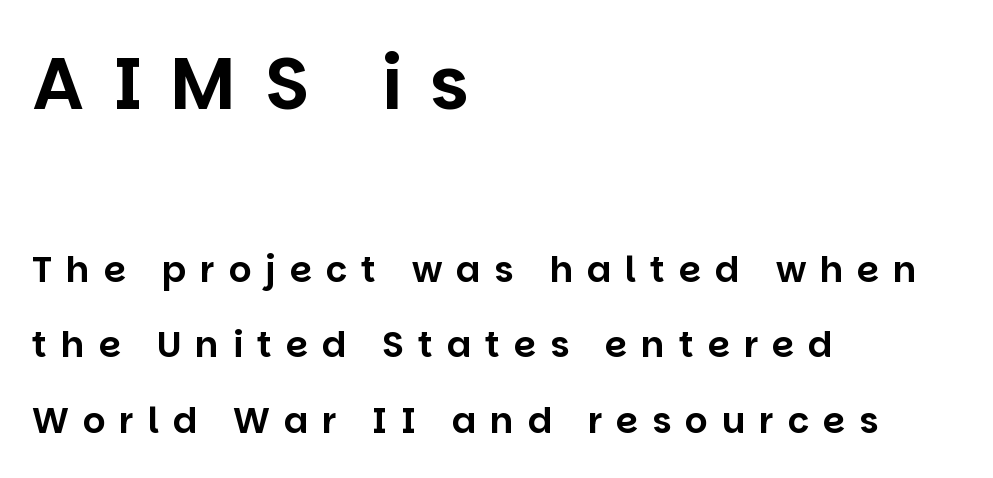
Q: Is the text italic (slanted)? A: No, it is upright.
Q: Is the typeface a serif or a sans-serif typeface? A: Sans-serif.
Q: Is the text underlined? A: No.
Q: How is the paragraph aligned? A: Left-aligned.
Q: Is the spacing between letters normal or unusually wide? A: Unusually wide.
Q: Is the spacing between lines tight, normal or loose? A: Loose.
Q: Which block of text is set in a larger size, the first (top) or the second (bottom)? A: The first (top) one.
Q: Width (condensed, normal, or wide)? A: Normal.
Q: Stroke contrast? A: Low.
Q: x-height? A: Large.
Q: Monospaced? A: No.
